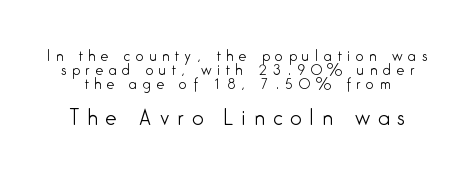
Q: Is the text bold? A: No.
Q: Is the text italic (slanted)? A: No, it is upright.
Q: Is the text underlined? A: No.
Q: Is the spacing between letters normal or unusually wide? A: Unusually wide.
Q: Is the spacing between lines tight, normal or loose? A: Tight.
Q: Which block of text is set in a larger size, the first (top) or the second (bottom)? A: The second (bottom) one.
